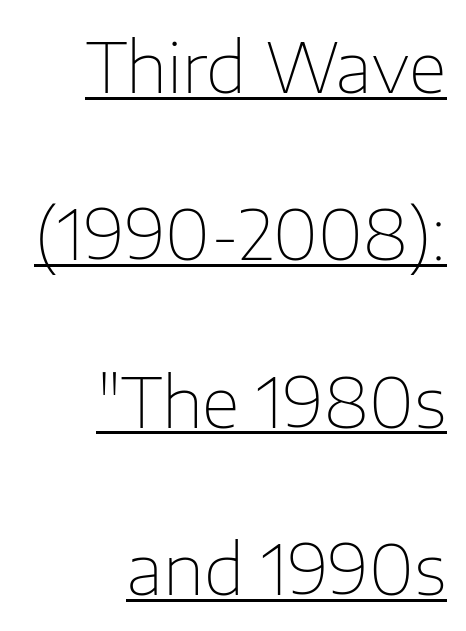
{"serif": "no", "italic": "no", "bold": "no", "weight": "thin", "width": "normal", "stroke_contrast": "low", "x_height": "medium", "monospaced": "no", "underline": "yes", "align": "right", "line_spacing": "loose", "line_spacing_ratio": 2.39, "letter_spacing": "normal", "letter_spacing_em": 0.0, "glyph_px": 70}
